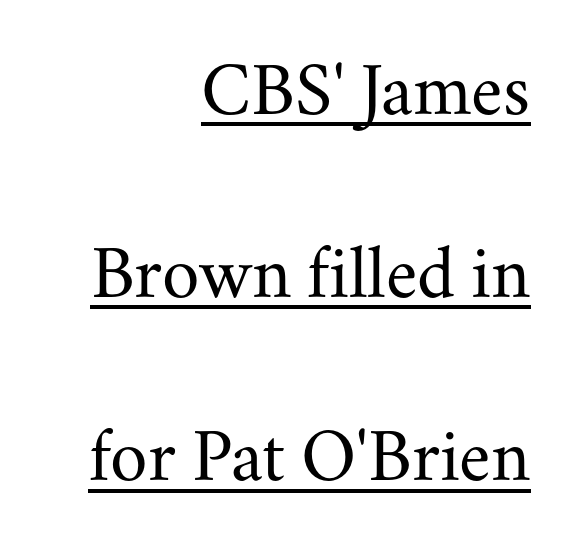
The rendering uses the underline text-decoration. The typesetting does not lean heavy: it is not bold. Quick note: interline space is abundant. Each letter keeps its own natural width here, so spacing adapts to shape. Is there any slant? The stems are plumb.
